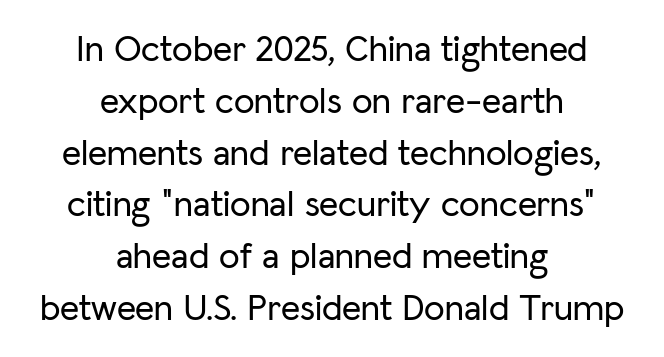
{"serif": "no", "italic": "no", "width": "normal", "stroke_contrast": "low", "x_height": "medium", "monospaced": "no", "underline": "no", "align": "center", "line_spacing": "normal", "line_spacing_ratio": 1.4, "letter_spacing": "normal", "letter_spacing_em": 0.0, "glyph_px": 37}
